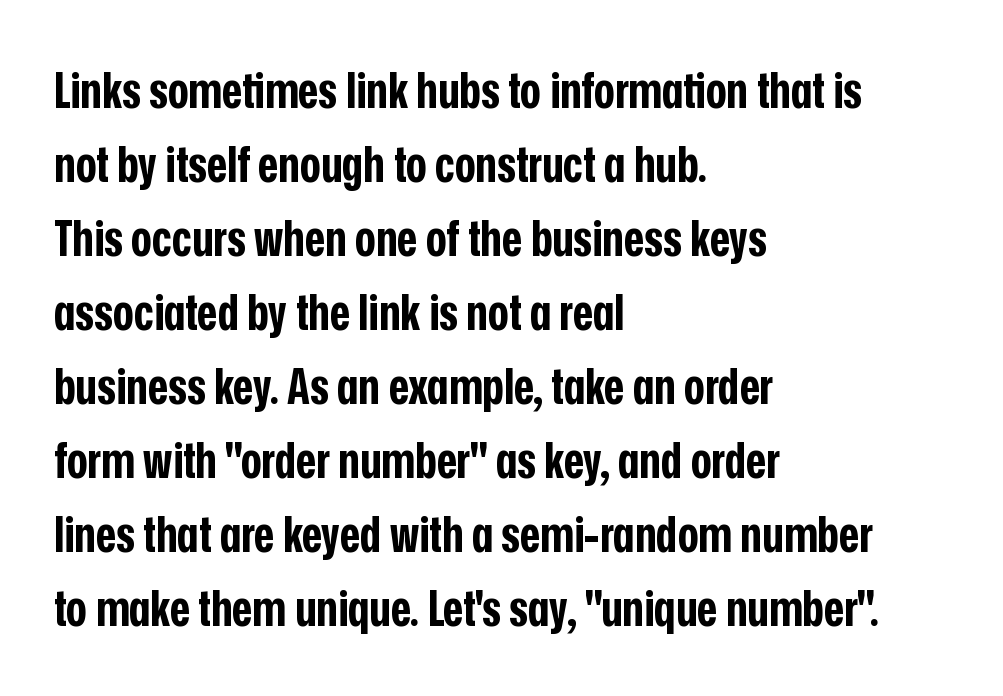
Q: Is the text bold? A: Yes.
Q: Is the text italic (slanted)? A: No, it is upright.
Q: Is the typeface a serif or a sans-serif typeface? A: Sans-serif.
Q: Is the text underlined? A: No.
Q: How is the paragraph aligned? A: Left-aligned.
Q: Is the spacing between letters normal or unusually wide? A: Normal.
Q: Is the spacing between lines tight, normal or loose? A: Normal.
Q: Width (condensed, normal, or wide)? A: Condensed.
Q: Stroke contrast? A: Low.
Q: x-height? A: Medium.
Q: Monospaced? A: No.
